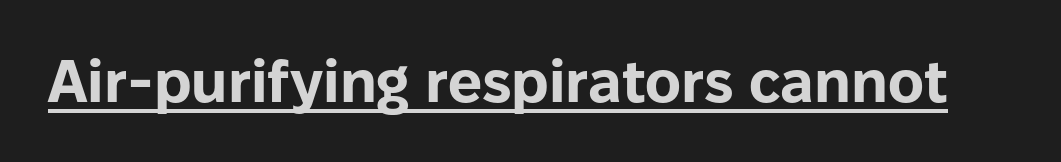
Unlike italic type, these characters show no tilt at all. Caption: lettering with a line underneath. A typesetter would label this face a sans. This is heavy type, rendered in bold.
